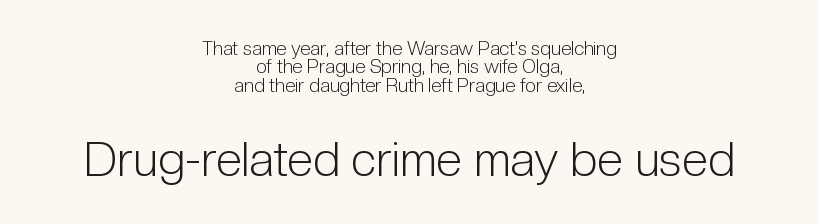
{"serif": "no", "italic": "no", "bold": "no", "weight": "light", "width": "condensed", "stroke_contrast": "low", "x_height": "medium", "monospaced": "no", "underline": "no", "align": "center", "line_spacing": "tight", "line_spacing_ratio": 0.97, "letter_spacing": "normal", "letter_spacing_em": 0.0, "larger_block": "second", "size_ratio": 2.53, "glyph_px": 48}
